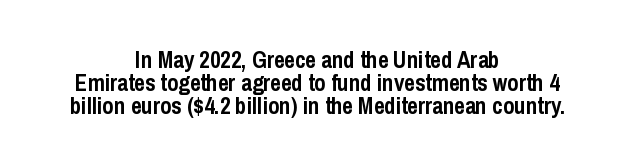
{"italic": "no", "bold": "yes", "underline": "no", "align": "center", "line_spacing": "tight", "line_spacing_ratio": 1.01, "letter_spacing": "normal", "letter_spacing_em": 0.0, "glyph_px": 23}
